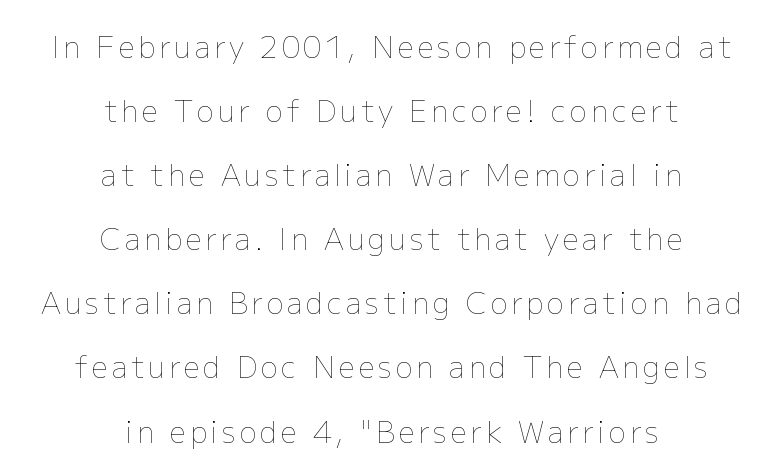
Q: Is the text bold? A: No.
Q: Is the text italic (slanted)? A: No, it is upright.
Q: Is the text underlined? A: No.
Q: How is the paragraph aligned? A: Centered.
Q: Is the spacing between lines tight, normal or loose? A: Loose.
Q: Width (condensed, normal, or wide)? A: Normal.
Q: Stroke contrast? A: Low.
Q: x-height? A: Medium.
Q: Monospaced? A: No.
